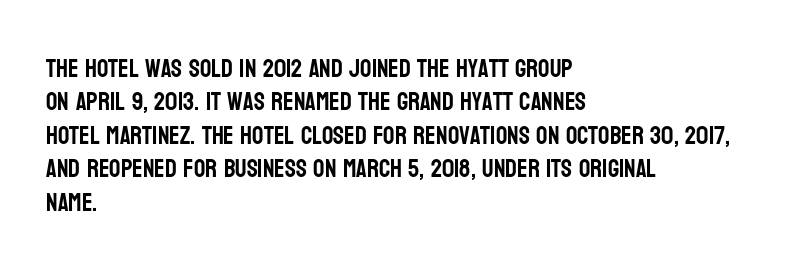
The image shows 25 px text type, upright; set left-aligned, normal line spacing (1.34x), normal letter spacing, not underlined.
